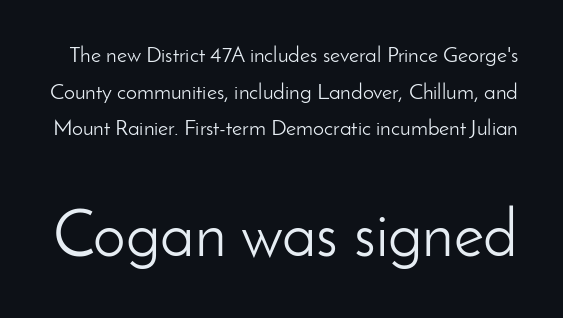
{"serif": "no", "italic": "no", "bold": "no", "weight": "light", "width": "normal", "stroke_contrast": "low", "x_height": "small", "monospaced": "no", "underline": "no", "line_spacing": "normal", "line_spacing_ratio": 1.66, "letter_spacing": "normal", "letter_spacing_em": 0.0, "larger_block": "second", "size_ratio": 2.95, "glyph_px": 65}
